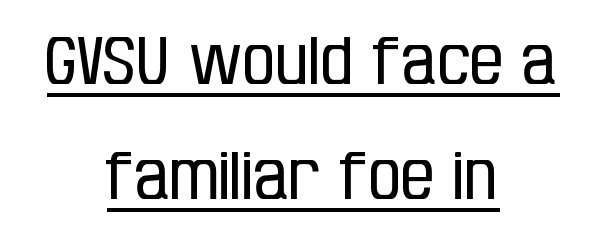
{"serif": "no", "italic": "no", "bold": "no", "weight": "regular", "width": "condensed", "stroke_contrast": "low", "x_height": "large", "monospaced": "no", "underline": "yes", "align": "center", "line_spacing_ratio": 1.74, "letter_spacing": "normal", "letter_spacing_em": 0.0, "glyph_px": 66}
